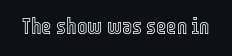
The image shows 22 px text type, upright; set normal letter spacing, not underlined.
